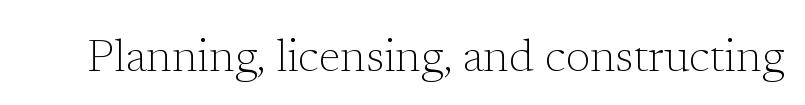
Q: Is the text bold? A: No.
Q: Is the text italic (slanted)? A: No, it is upright.
Q: Is the typeface a serif or a sans-serif typeface? A: Serif.
Q: Is the text underlined? A: No.
Q: Is the spacing between letters normal or unusually wide? A: Normal.
Q: Width (condensed, normal, or wide)? A: Normal.
Q: Stroke contrast? A: Low.
Q: x-height? A: Medium.
Q: Monospaced? A: No.
